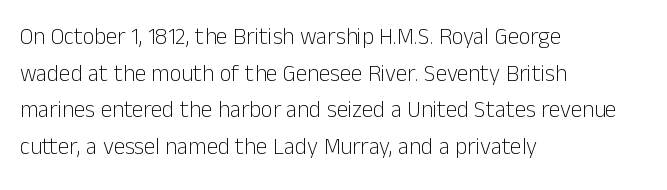
The image shows 23 px text type, upright; set left-aligned, normal line spacing (1.59x), normal letter spacing, not underlined.
